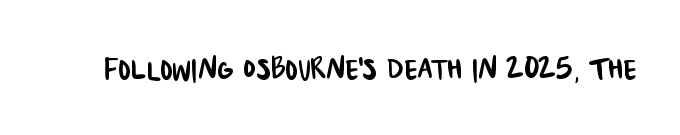
{"serif": "no", "width": "condensed", "stroke_contrast": "low", "x_height": "large", "monospaced": "no", "underline": "no", "letter_spacing": "normal", "letter_spacing_em": 0.0, "glyph_px": 38}
